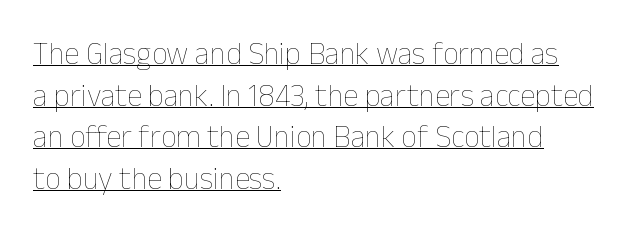
{"italic": "no", "bold": "no", "weight": "thin", "width": "normal", "stroke_contrast": "low", "x_height": "medium", "monospaced": "no", "underline": "yes", "align": "left", "line_spacing": "normal", "line_spacing_ratio": 1.34, "letter_spacing": "normal", "letter_spacing_em": 0.0, "glyph_px": 31}
